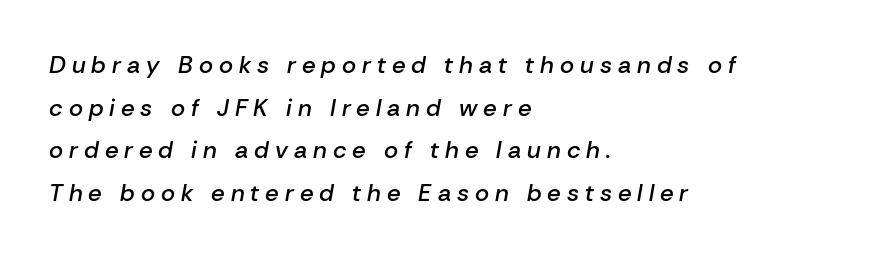
Here the glyphs are tracked loosely, breaking word shapes into spaced letters. The letters are semibold — heavier than regular but short of a full bold. Characters are canted at an angle relative to the baseline's perpendicular. Check under the words: just untouched page.
